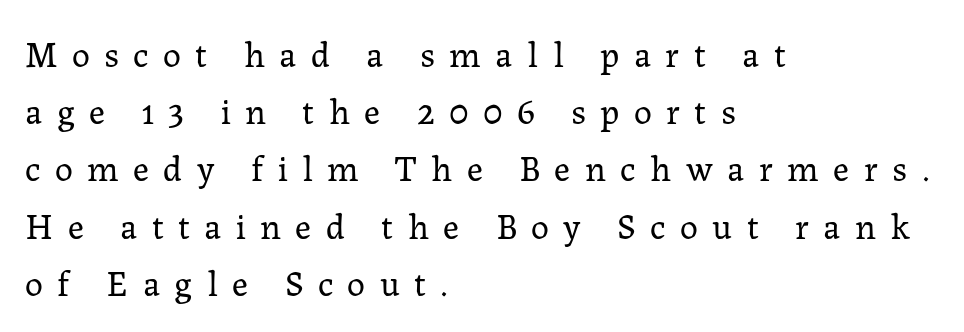
The image shows 36 px regular-weight serif type, upright; set left-aligned, normal line spacing (1.59x), unusually wide letter spacing (+0.4 em), not underlined; low stroke contrast and a medium x-height.
